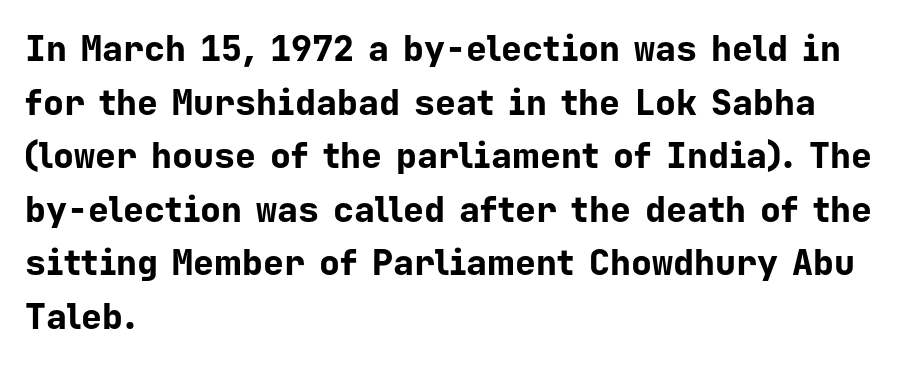
{"serif": "no", "italic": "no", "bold": "yes", "weight": "bold", "width": "normal", "stroke_contrast": "low", "x_height": "medium", "monospaced": "yes", "underline": "no", "align": "left", "line_spacing": "normal", "line_spacing_ratio": 1.53, "letter_spacing": "normal", "letter_spacing_em": 0.0, "glyph_px": 35}
